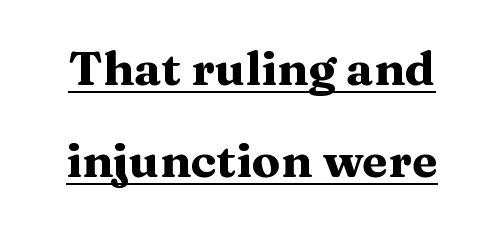
The image shows 47 px heavy, wide serif type, upright; set loose line spacing (1.95x), normal letter spacing, underlined; medium stroke contrast and a medium x-height.
